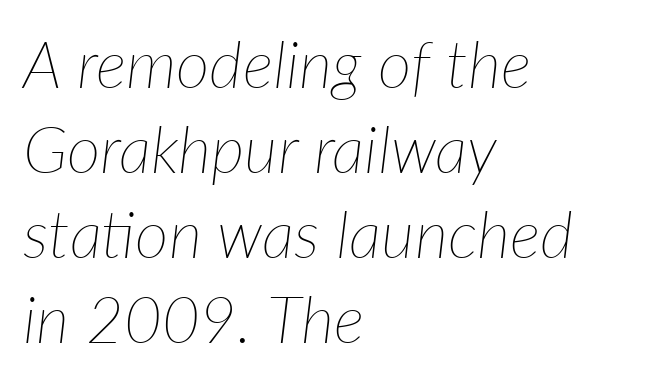
Here the designer chose a conventional face with non-uniform glyph widths. This sample uses plain, unmodified letter spacing. Check under the words: just untouched page. Alignment: flush left. Weight class: somewhere from thin through regular. If you measured baseline to baseline, you'd find a middling distance.
